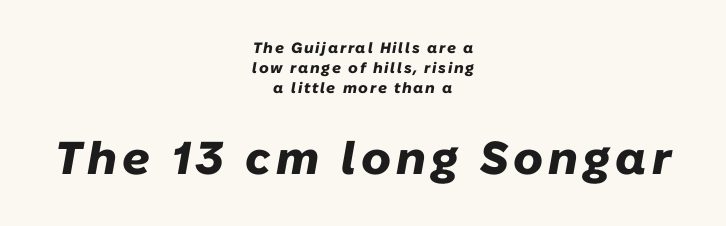
{"italic": "yes", "lean": "right", "slant_degrees": 10, "bold": "yes", "weight": "heavy", "width": "normal", "stroke_contrast": "low", "x_height": "medium", "monospaced": "no", "underline": "no", "align": "center", "line_spacing": "normal", "line_spacing_ratio": 1.35, "larger_block": "second", "size_ratio": 3.07, "glyph_px": 46}
